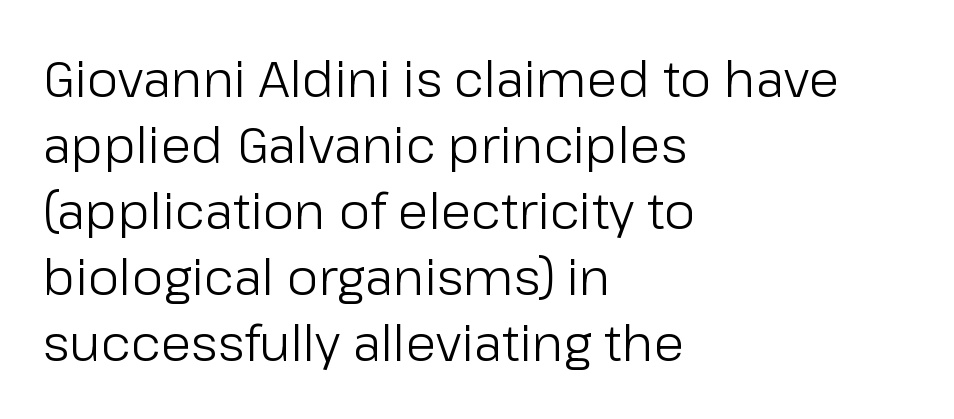
Q: Is the text bold? A: No.
Q: Is the text italic (slanted)? A: No, it is upright.
Q: Is the typeface a serif or a sans-serif typeface? A: Sans-serif.
Q: Is the text underlined? A: No.
Q: How is the paragraph aligned? A: Left-aligned.
Q: Is the spacing between letters normal or unusually wide? A: Normal.
Q: Is the spacing between lines tight, normal or loose? A: Normal.
Q: Width (condensed, normal, or wide)? A: Normal.
Q: Stroke contrast? A: Low.
Q: x-height? A: Medium.
Q: Monospaced? A: No.
